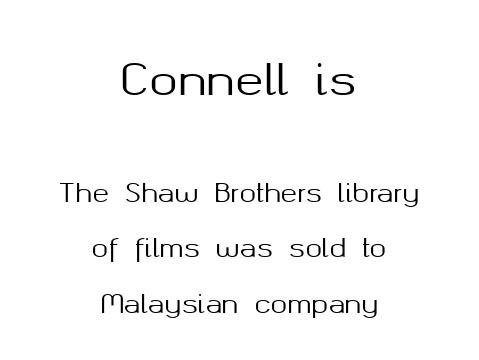
Unlike a traditional serif, this face leaves its strokes unadorned. Scale decreases going downward across the two blocks. This is roman type, the default non-slanted kind. Reading down the block, each line starts at a different indent, mirrored at its end. Standard letterfit; no display-style spreading of the glyphs. Summary of vertical rhythm: relaxed, with wide interline spacing.
